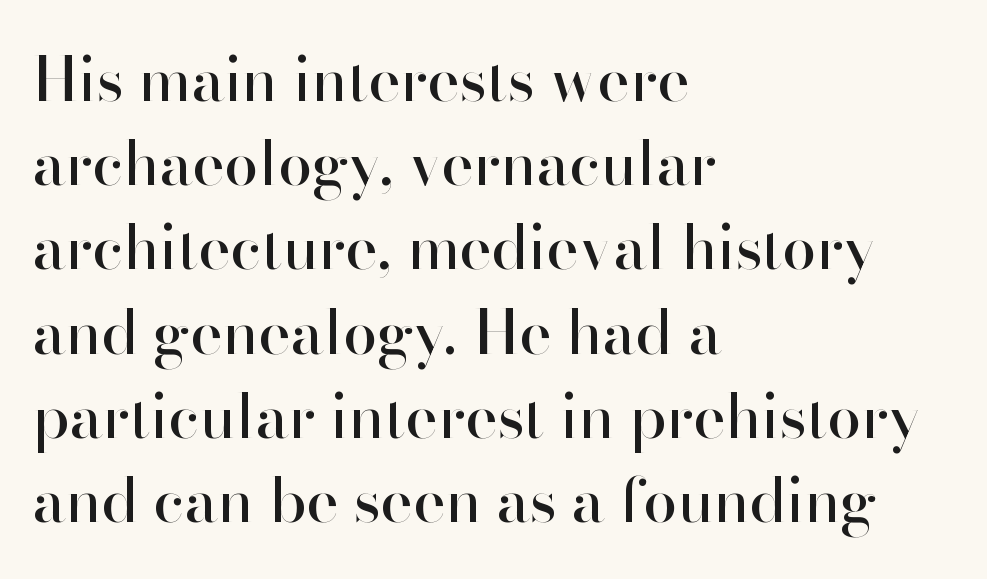
{"serif": "no", "italic": "no", "width": "normal", "stroke_contrast": "high", "x_height": "small", "monospaced": "no", "underline": "no", "align": "left", "line_spacing": "normal", "line_spacing_ratio": 1.38, "letter_spacing": "normal", "letter_spacing_em": 0.0, "glyph_px": 61}
